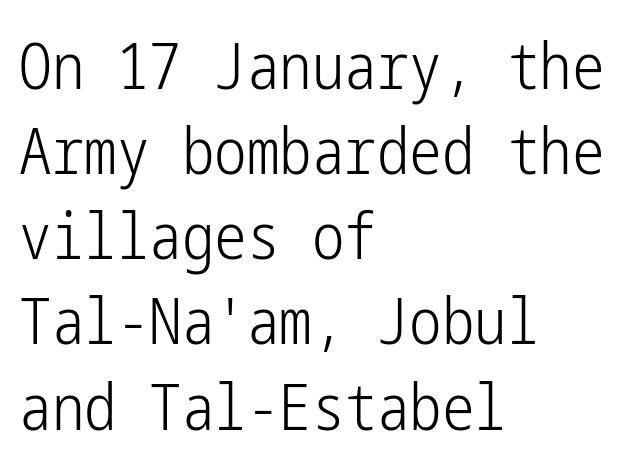
The image shows 65 px light, condensed sans-serif type, upright; set left-aligned, normal line spacing (1.31x), normal letter spacing, not underlined; low stroke contrast and a medium x-height.
